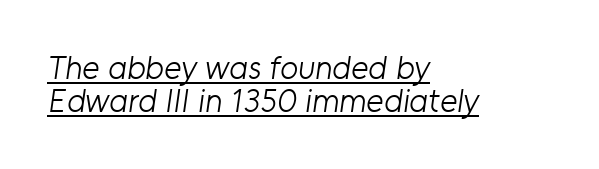
Q: Is the text bold? A: No.
Q: Is the typeface a serif or a sans-serif typeface? A: Sans-serif.
Q: Is the text underlined? A: Yes.
Q: How is the paragraph aligned? A: Left-aligned.
Q: Is the spacing between letters normal or unusually wide? A: Normal.
Q: Is the spacing between lines tight, normal or loose? A: Tight.
Q: Width (condensed, normal, or wide)? A: Normal.
Q: Stroke contrast? A: Low.
Q: x-height? A: Medium.
Q: Monospaced? A: No.
